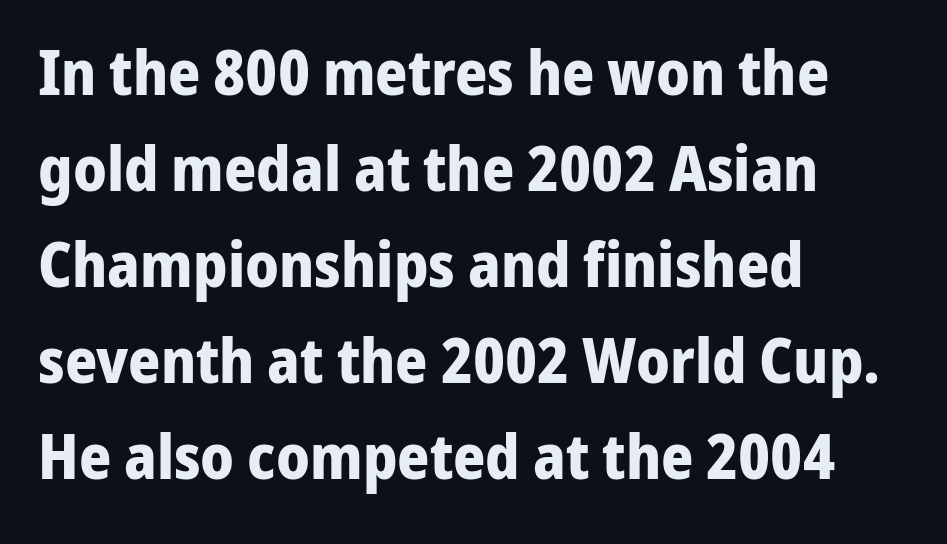
Q: Is the text bold? A: Yes.
Q: Is the text italic (slanted)? A: No, it is upright.
Q: Is the typeface a serif or a sans-serif typeface? A: Sans-serif.
Q: Is the text underlined? A: No.
Q: How is the paragraph aligned? A: Left-aligned.
Q: Is the spacing between letters normal or unusually wide? A: Normal.
Q: Is the spacing between lines tight, normal or loose? A: Normal.
Q: Width (condensed, normal, or wide)? A: Normal.
Q: Stroke contrast? A: Low.
Q: x-height? A: Medium.
Q: Monospaced? A: No.
